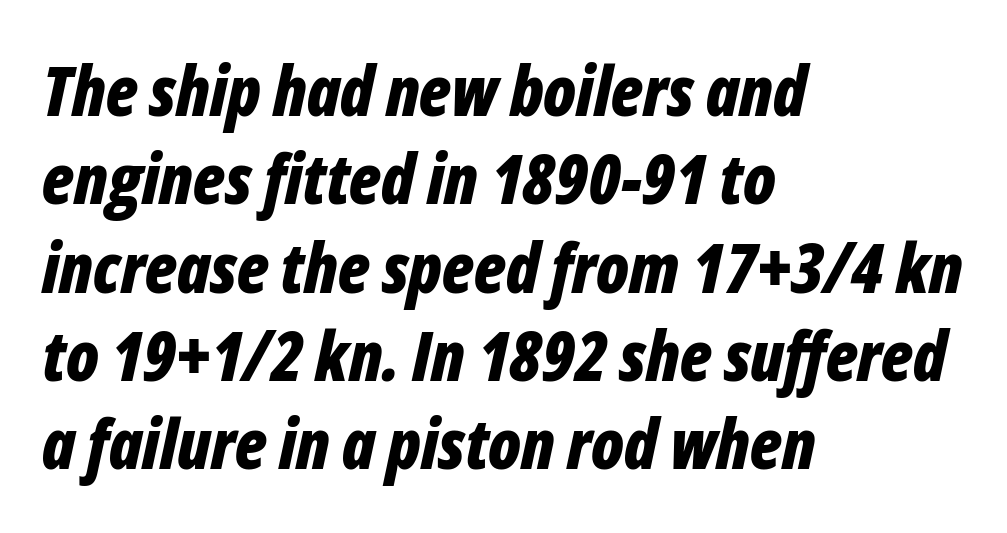
Q: Is the text bold? A: Yes.
Q: Is the text italic (slanted)? A: Yes, it leans right by about 12 degrees.
Q: Is the text underlined? A: No.
Q: How is the paragraph aligned? A: Left-aligned.
Q: Is the spacing between letters normal or unusually wide? A: Normal.
Q: Is the spacing between lines tight, normal or loose? A: Normal.
Q: Width (condensed, normal, or wide)? A: Condensed.
Q: Stroke contrast? A: Low.
Q: x-height? A: Medium.
Q: Monospaced? A: No.
